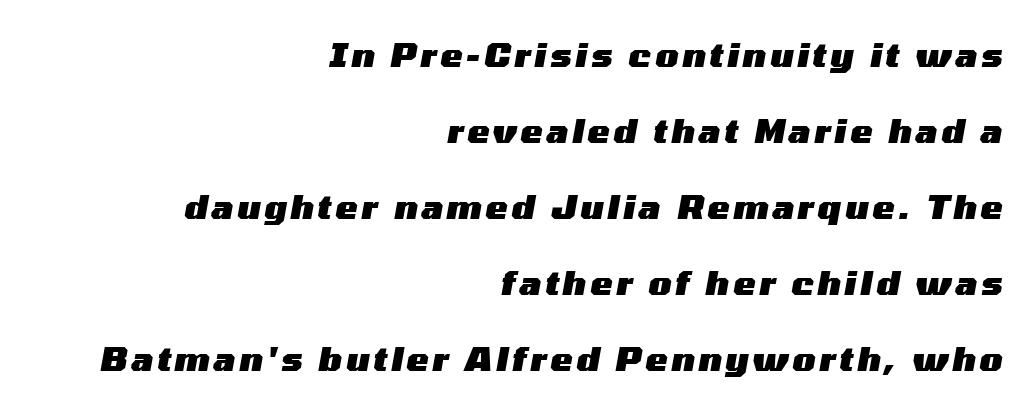
The image shows 33 px heavy, wide type, italic (leaning right); set right-aligned, loose line spacing (2.3x), not underlined; medium stroke contrast and a medium x-height.
